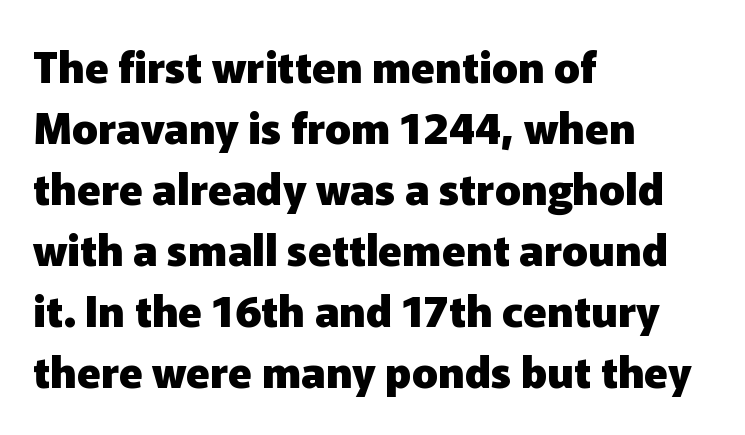
{"serif": "no", "italic": "no", "bold": "yes", "weight": "heavy", "width": "normal", "stroke_contrast": "low", "x_height": "medium", "monospaced": "no", "underline": "no", "align": "left", "line_spacing": "normal", "line_spacing_ratio": 1.42, "letter_spacing": "normal", "letter_spacing_em": 0.0, "glyph_px": 43}
